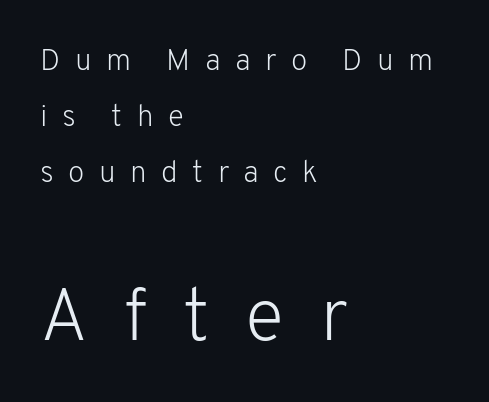
The image shows 74 px light sans-serif type, upright; set left-aligned, line spacing 1.86x, unusually wide letter spacing (+0.48 em), not underlined; the second (bottom) block is 2.47x larger; low stroke contrast and a medium x-height.
